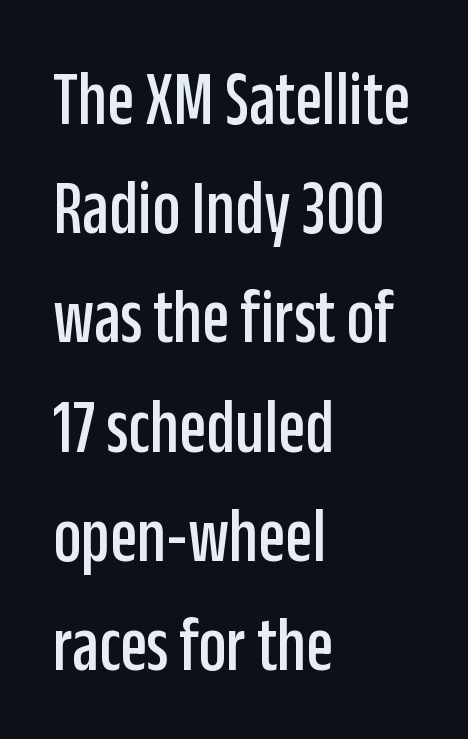
Q: Is the text italic (slanted)? A: No, it is upright.
Q: Is the typeface a serif or a sans-serif typeface? A: Sans-serif.
Q: Is the text underlined? A: No.
Q: How is the paragraph aligned? A: Left-aligned.
Q: Is the spacing between letters normal or unusually wide? A: Normal.
Q: Is the spacing between lines tight, normal or loose? A: Normal.
Q: Width (condensed, normal, or wide)? A: Condensed.
Q: Stroke contrast? A: Low.
Q: x-height? A: Large.
Q: Monospaced? A: No.
